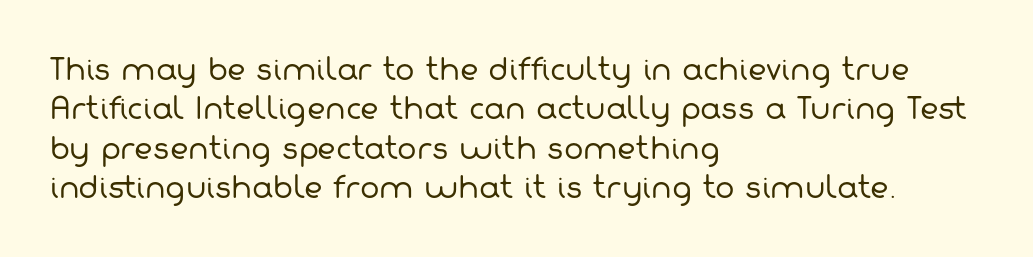
{"serif": "no", "bold": "no", "weight": "regular", "width": "normal", "stroke_contrast": "low", "x_height": "medium", "monospaced": "no", "underline": "no", "align": "left", "line_spacing": "normal", "line_spacing_ratio": 1.36, "letter_spacing": "normal", "letter_spacing_em": 0.0, "glyph_px": 29}
